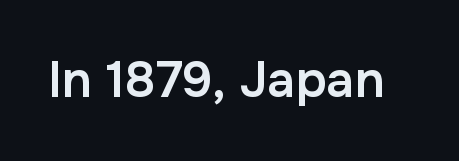
Q: Is the text bold? A: Semi-bold.
Q: Is the text italic (slanted)? A: No, it is upright.
Q: Is the typeface a serif or a sans-serif typeface? A: Sans-serif.
Q: Is the text underlined? A: No.
Q: Is the spacing between letters normal or unusually wide? A: Normal.
Q: Width (condensed, normal, or wide)? A: Normal.
Q: Stroke contrast? A: Low.
Q: x-height? A: Medium.
Q: Monospaced? A: No.
